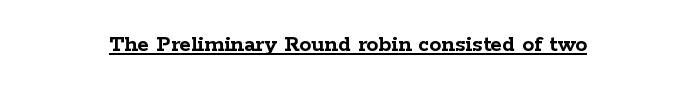
{"italic": "no", "bold": "yes", "underline": "yes", "letter_spacing": "normal", "letter_spacing_em": 0.0, "glyph_px": 24}
